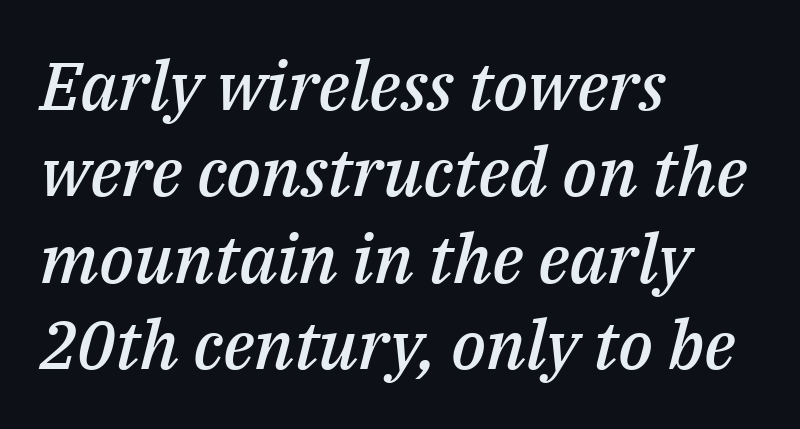
{"italic": "yes", "lean": "right", "slant_degrees": 14, "bold": "semi", "weight": "semibold", "width": "normal", "stroke_contrast": "medium", "x_height": "medium", "monospaced": "no", "underline": "no", "align": "left", "line_spacing": "normal", "line_spacing_ratio": 1.27, "letter_spacing": "normal", "letter_spacing_em": 0.0, "glyph_px": 68}
